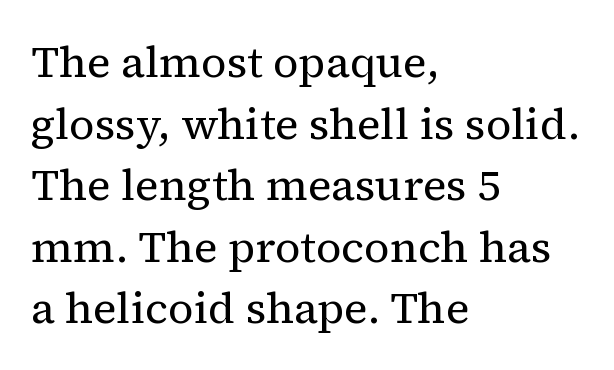
The words here are not underlined. The passage shown stacks its lines at a standard gap. Posture: straight, roman, zero tilt. The rendering anchors every line to the left-hand side.
